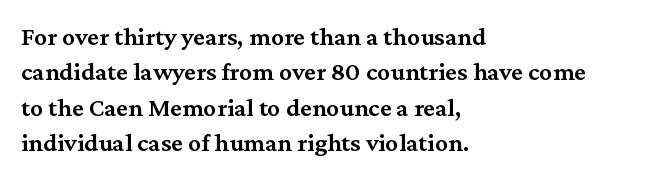
Quick note: underline off. Is the letter spacing exaggerated? No — it looks like the ordinary default. Each new line begins a customary step beneath the previous one. Its strokes are somewhat broadened, the hallmark of semibold type.
